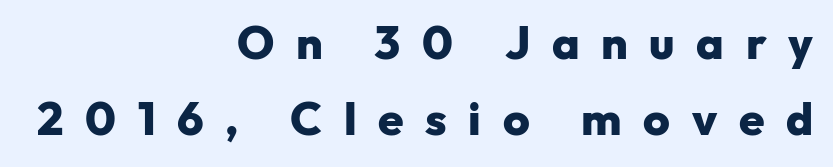
Q: Is the text bold? A: Yes.
Q: Is the text italic (slanted)? A: No, it is upright.
Q: Is the typeface a serif or a sans-serif typeface? A: Sans-serif.
Q: Is the text underlined? A: No.
Q: How is the paragraph aligned? A: Right-aligned.
Q: Is the spacing between letters normal or unusually wide? A: Unusually wide.
Q: Is the spacing between lines tight, normal or loose? A: Normal.
Q: Width (condensed, normal, or wide)? A: Normal.
Q: Stroke contrast? A: Low.
Q: x-height? A: Medium.
Q: Monospaced? A: No.
